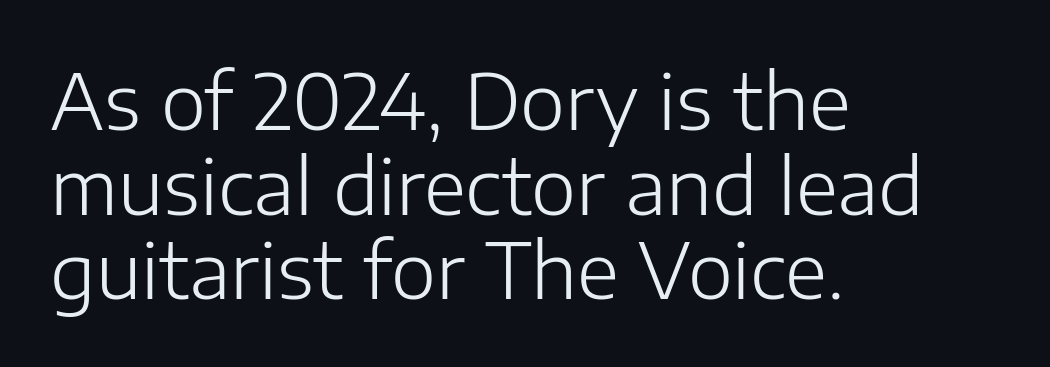
Q: Is the text bold? A: No.
Q: Is the text italic (slanted)? A: No, it is upright.
Q: Is the typeface a serif or a sans-serif typeface? A: Sans-serif.
Q: Is the text underlined? A: No.
Q: How is the paragraph aligned? A: Left-aligned.
Q: Is the spacing between letters normal or unusually wide? A: Normal.
Q: Is the spacing between lines tight, normal or loose? A: Tight.
Q: Width (condensed, normal, or wide)? A: Normal.
Q: Stroke contrast? A: Low.
Q: x-height? A: Medium.
Q: Monospaced? A: No.
